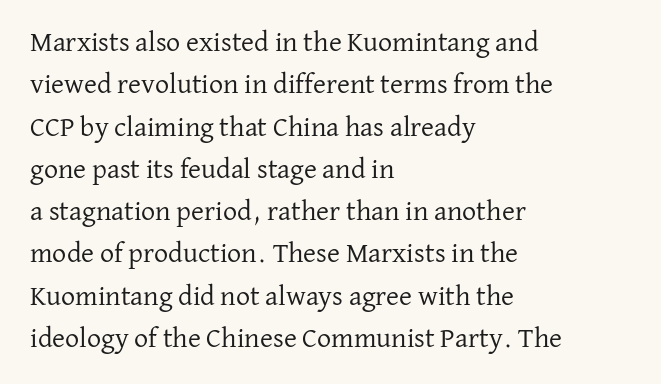
{"serif": "yes", "italic": "no", "bold": "no", "weight": "regular", "width": "normal", "stroke_contrast": "low", "x_height": "medium", "monospaced": "no", "underline": "no", "align": "left", "line_spacing": "normal", "line_spacing_ratio": 1.51, "letter_spacing": "normal", "letter_spacing_em": 0.0, "glyph_px": 28}
